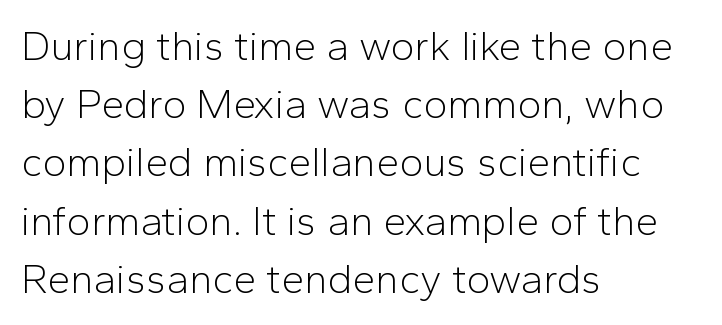
{"serif": "no", "italic": "no", "bold": "no", "weight": "light", "width": "normal", "stroke_contrast": "low", "x_height": "medium", "monospaced": "no", "underline": "no", "align": "left", "line_spacing": "normal", "line_spacing_ratio": 1.42, "letter_spacing": "normal", "letter_spacing_em": 0.0, "glyph_px": 41}
